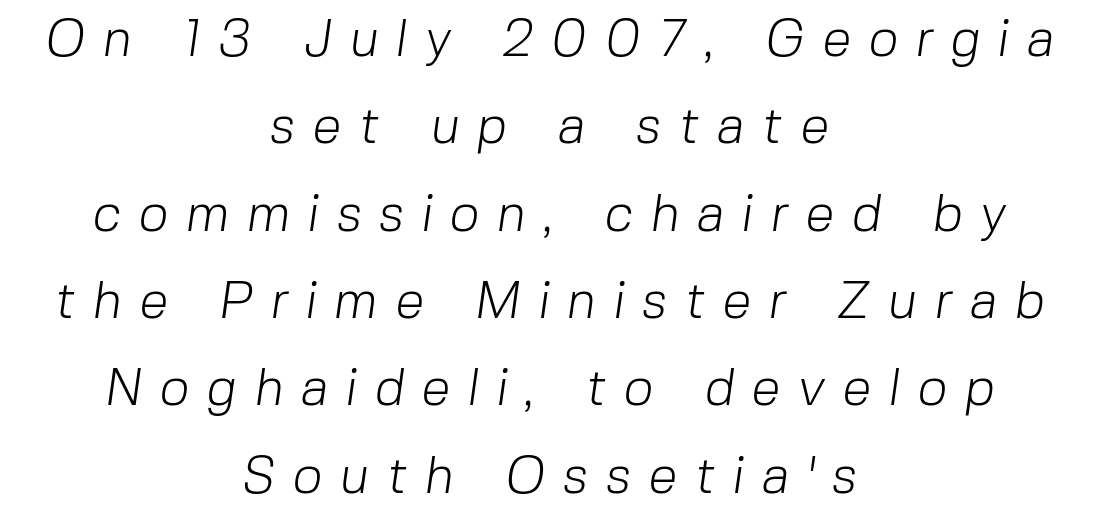
Layout note: lines centered. A sans-serif font was chosen for this passage. Words float on clear page, feet unadorned. This is not heavy type; no bold has been used. The line texture is sparse and dotted thanks to wide tracking.
